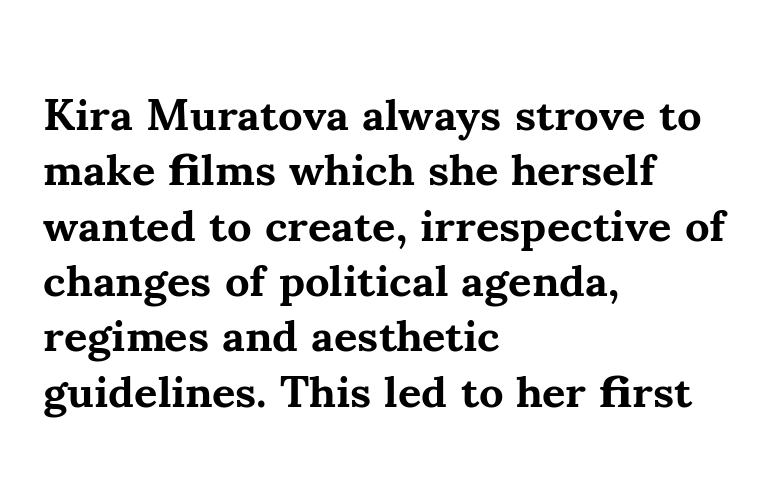
Q: Is the text bold? A: Yes.
Q: Is the text italic (slanted)? A: No, it is upright.
Q: Is the typeface a serif or a sans-serif typeface? A: Serif.
Q: Is the text underlined? A: No.
Q: How is the paragraph aligned? A: Left-aligned.
Q: Is the spacing between letters normal or unusually wide? A: Normal.
Q: Width (condensed, normal, or wide)? A: Normal.
Q: Stroke contrast? A: Medium.
Q: x-height? A: Small.
Q: Monospaced? A: No.
